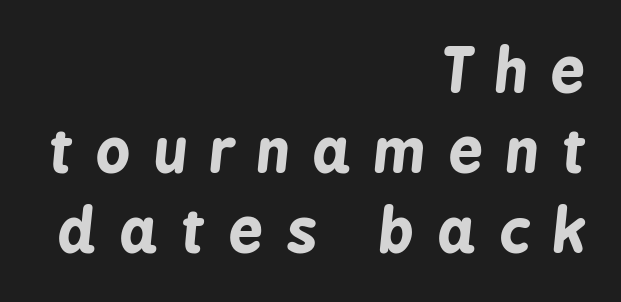
{"italic": "yes", "lean": "right", "slant_degrees": 6, "bold": "yes", "weight": "bold", "width": "condensed", "stroke_contrast": "low", "x_height": "medium", "monospaced": "no", "underline": "no", "align": "right", "line_spacing": "normal", "line_spacing_ratio": 1.33, "letter_spacing": "wide", "letter_spacing_em": 0.39, "glyph_px": 60}
